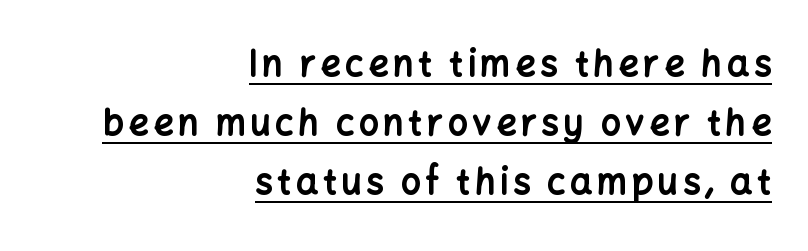
{"serif": "no", "italic": "no", "bold": "yes", "weight": "bold", "width": "normal", "stroke_contrast": "low", "x_height": "medium", "monospaced": "no", "underline": "yes", "align": "right", "line_spacing": "normal", "line_spacing_ratio": 1.68, "glyph_px": 35}
